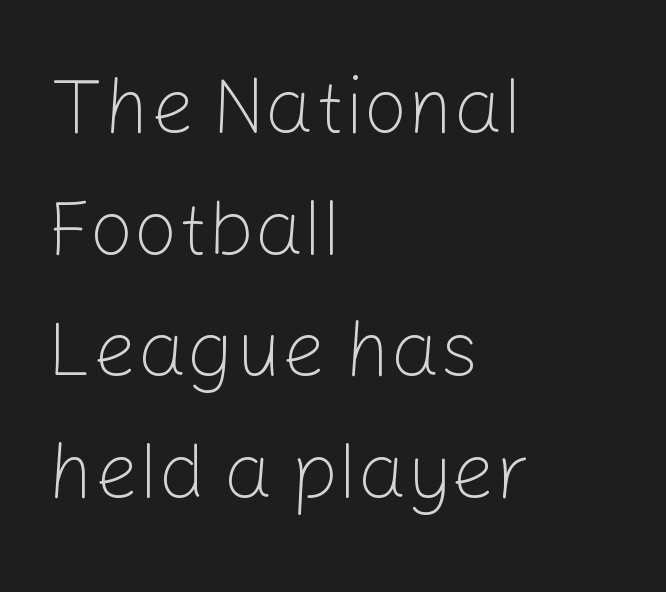
The image shows 78 px light sans-serif type, upright; set left-aligned, normal line spacing (1.56x), normal letter spacing, not underlined; low stroke contrast and a medium x-height.
